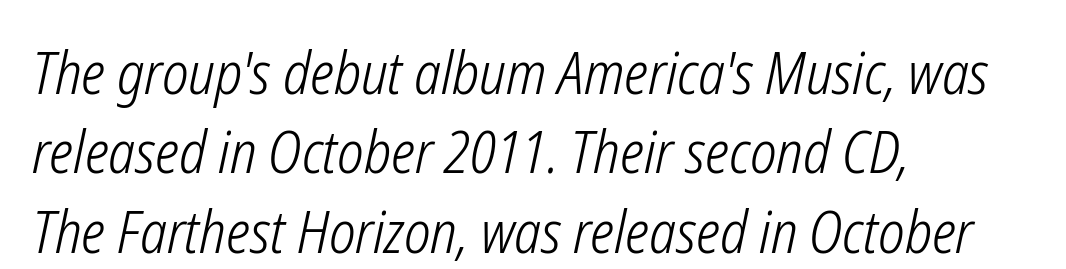
{"italic": "yes", "lean": "right", "slant_degrees": 12, "bold": "no", "weight": "light", "width": "condensed", "stroke_contrast": "low", "x_height": "medium", "monospaced": "no", "underline": "no", "align": "left", "line_spacing": "normal", "line_spacing_ratio": 1.37, "letter_spacing": "normal", "letter_spacing_em": 0.0, "glyph_px": 58}
